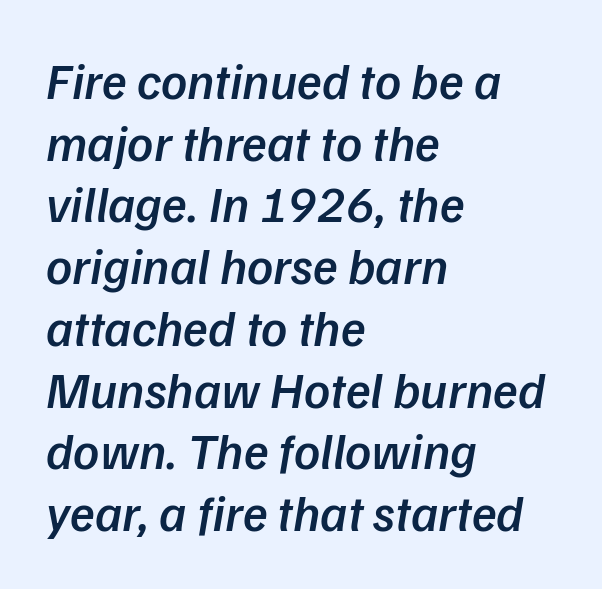
Q: Is the text bold? A: Semi-bold.
Q: Is the text italic (slanted)? A: Yes, it leans right by about 9 degrees.
Q: Is the text underlined? A: No.
Q: How is the paragraph aligned? A: Left-aligned.
Q: Is the spacing between letters normal or unusually wide? A: Normal.
Q: Width (condensed, normal, or wide)? A: Normal.
Q: Stroke contrast? A: Low.
Q: x-height? A: Medium.
Q: Monospaced? A: No.
